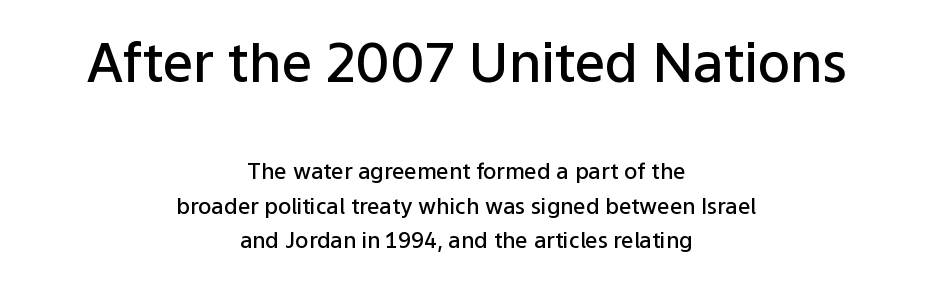
{"serif": "no", "italic": "no", "bold": "semi", "weight": "semibold", "width": "normal", "stroke_contrast": "low", "x_height": "medium", "monospaced": "no", "underline": "no", "align": "center", "line_spacing": "normal", "line_spacing_ratio": 1.57, "letter_spacing": "normal", "letter_spacing_em": 0.0, "larger_block": "first", "size_ratio": 2.45, "glyph_px": 54}
